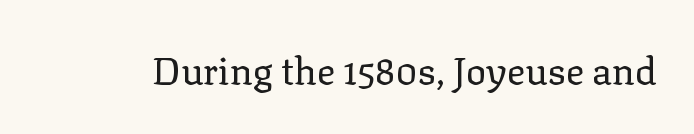
Is the type heavy? It reads as light-to-regular instead. Lines of text with bare space underneath. Regarding serifs, this sample has them. This is the regular roman posture of the typeface. Spacing verdict: proportional, widths tailored to each character. Words appear dense and cohesive because spacing is normal.
